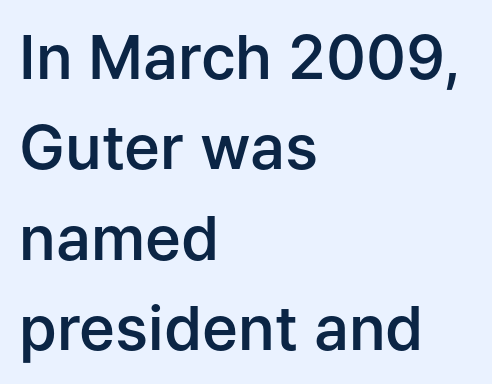
The image shows 61 px semibold sans-serif type, upright; set left-aligned, normal line spacing (1.48x), normal letter spacing, not underlined; low stroke contrast and a medium x-height.
